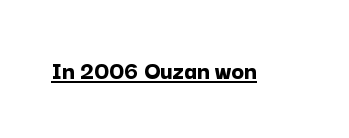
No extra tracking has been applied to these lines. Glance below the letters and you will spot a drawn line. Quick note: not italic, upright. The letters are bold, with thick, heavy strokes.
